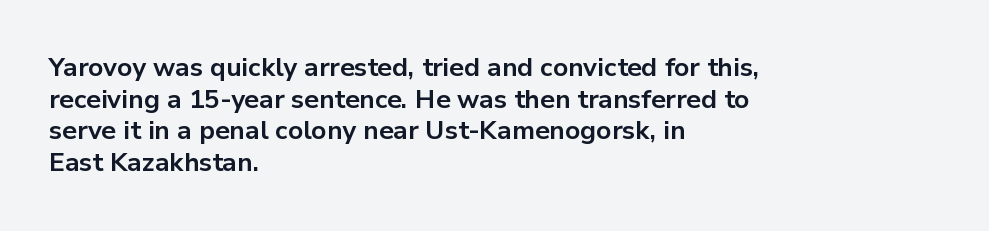
The image shows 26 px bold type, upright; set left-aligned, line spacing 1.22x, normal letter spacing, not underlined.
